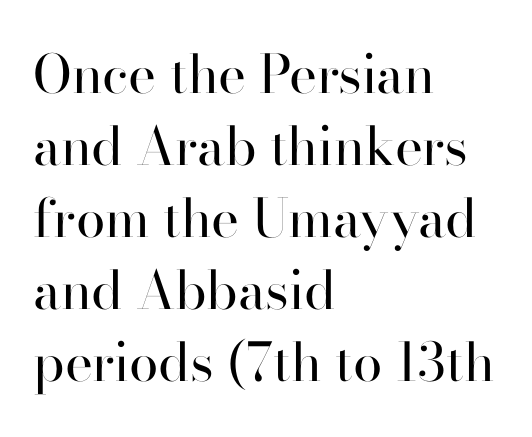
{"serif": "yes", "italic": "no", "bold": "no", "weight": "regular", "width": "normal", "stroke_contrast": "high", "x_height": "small", "monospaced": "no", "underline": "no", "align": "left", "line_spacing": "normal", "line_spacing_ratio": 1.36, "letter_spacing": "normal", "letter_spacing_em": 0.0, "glyph_px": 53}
